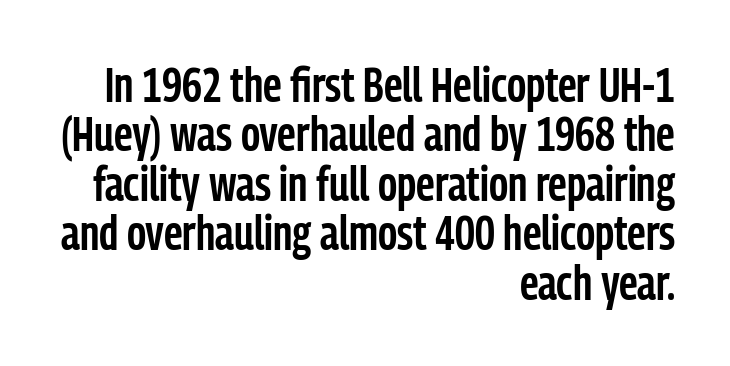
{"serif": "no", "italic": "no", "bold": "semi", "weight": "semibold", "width": "condensed", "stroke_contrast": "low", "x_height": "medium", "monospaced": "no", "underline": "no", "align": "right", "line_spacing": "tight", "line_spacing_ratio": 1.03, "letter_spacing": "normal", "letter_spacing_em": 0.0, "glyph_px": 48}
